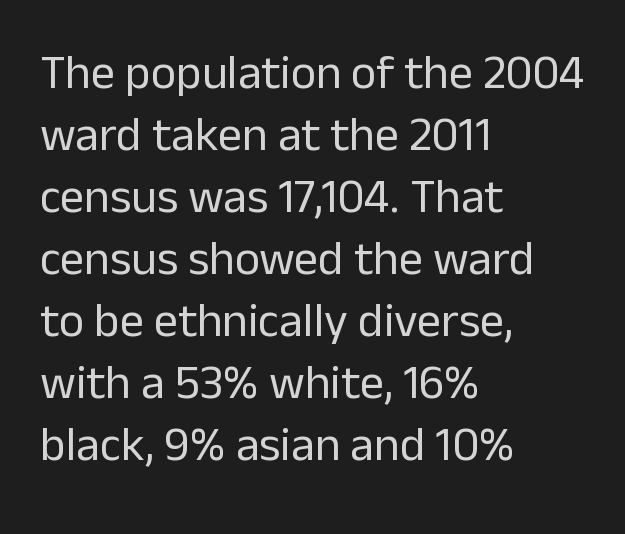
Posture: upright roman. These lines are rendered in a variable-pitch font. The passage shown has conventional tracking throughout. The typeface has the unassuming heft of standard copy or less. Which margin do the lines hug? The left one — the right edge is uneven.
